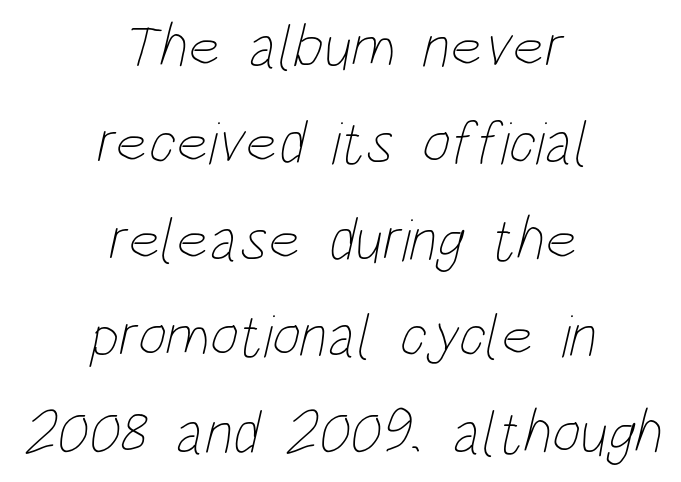
The image shows 61 px thin, condensed type; set centered, normal line spacing (1.58x), normal letter spacing, not underlined; low stroke contrast and a large x-height.
